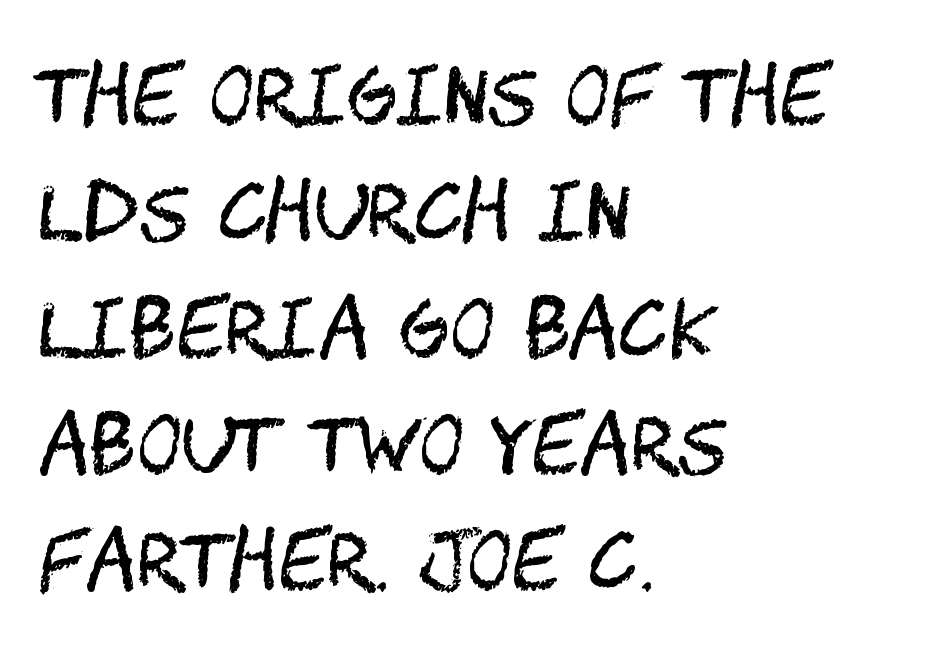
Spacing between characters is what you'd get straight out of the box. Successive baselines arrive at the customary interval. A typesetter would label this face a sans. Style check: upright.
